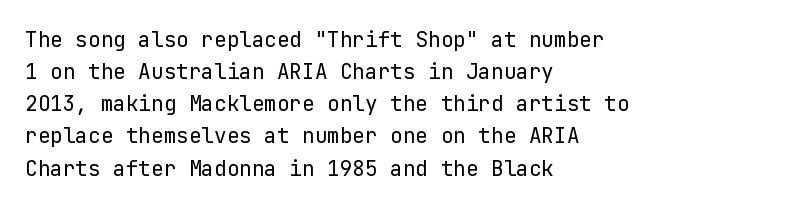
{"italic": "no", "bold": "no", "underline": "no", "align": "left", "line_spacing": "normal", "line_spacing_ratio": 1.53, "letter_spacing": "normal", "letter_spacing_em": 0.0, "glyph_px": 21}
